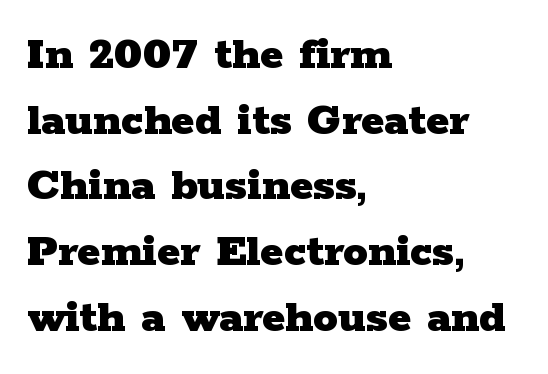
Q: Is the text bold? A: Yes.
Q: Is the text italic (slanted)? A: No, it is upright.
Q: Is the typeface a serif or a sans-serif typeface? A: Serif.
Q: Is the text underlined? A: No.
Q: How is the paragraph aligned? A: Left-aligned.
Q: Is the spacing between letters normal or unusually wide? A: Normal.
Q: Is the spacing between lines tight, normal or loose? A: Normal.
Q: Width (condensed, normal, or wide)? A: Wide.
Q: Stroke contrast? A: Low.
Q: x-height? A: Medium.
Q: Monospaced? A: No.
